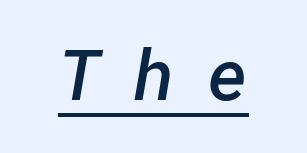
{"serif": "no", "bold": "semi", "weight": "semibold", "width": "normal", "stroke_contrast": "low", "x_height": "medium", "underline": "yes", "letter_spacing": "wide", "letter_spacing_em": 0.47, "glyph_px": 70}
